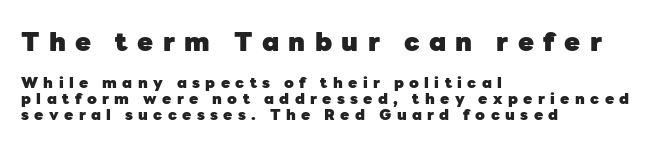
Q: Is the text bold? A: Yes.
Q: Is the text italic (slanted)? A: No, it is upright.
Q: Is the text underlined? A: No.
Q: How is the paragraph aligned? A: Left-aligned.
Q: Is the spacing between letters normal or unusually wide? A: Unusually wide.
Q: Is the spacing between lines tight, normal or loose? A: Tight.
Q: Which block of text is set in a larger size, the first (top) or the second (bottom)? A: The first (top) one.
